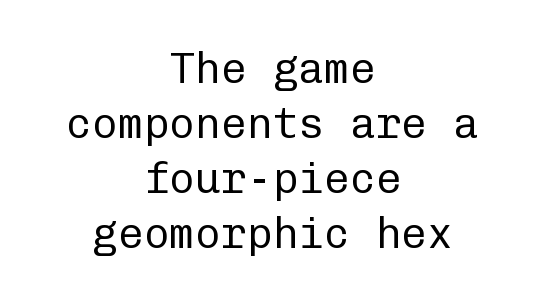
No heavy texture on the line: the type isn't bold. The face used here is a sans, in the tradition of grotesques and geometrics. Visually the block forms a symmetrical silhouette, jagged on both flanks. Has an underline been added? It has not. These lines are rendered in a fixed-pitch font.
